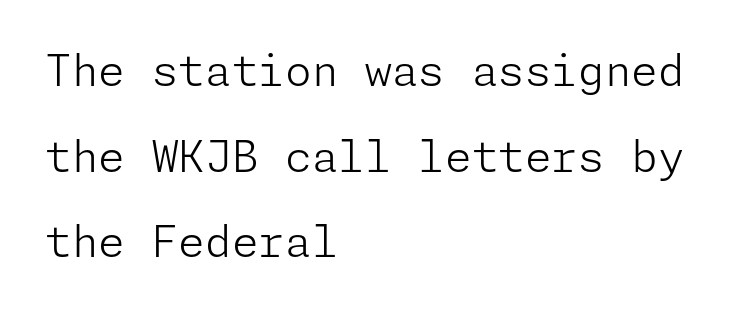
The image shows 43 px light sans-serif type, upright; set left-aligned, loose line spacing (1.99x), normal letter spacing, not underlined; low stroke contrast and a medium x-height.
